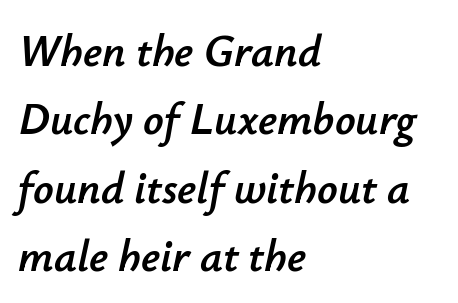
Q: Is the text italic (slanted)? A: Yes, it leans right by about 12 degrees.
Q: Is the text underlined? A: No.
Q: How is the paragraph aligned? A: Left-aligned.
Q: Is the spacing between letters normal or unusually wide? A: Normal.
Q: Is the spacing between lines tight, normal or loose? A: Normal.
Q: Width (condensed, normal, or wide)? A: Normal.
Q: Stroke contrast? A: Low.
Q: x-height? A: Small.
Q: Monospaced? A: No.
